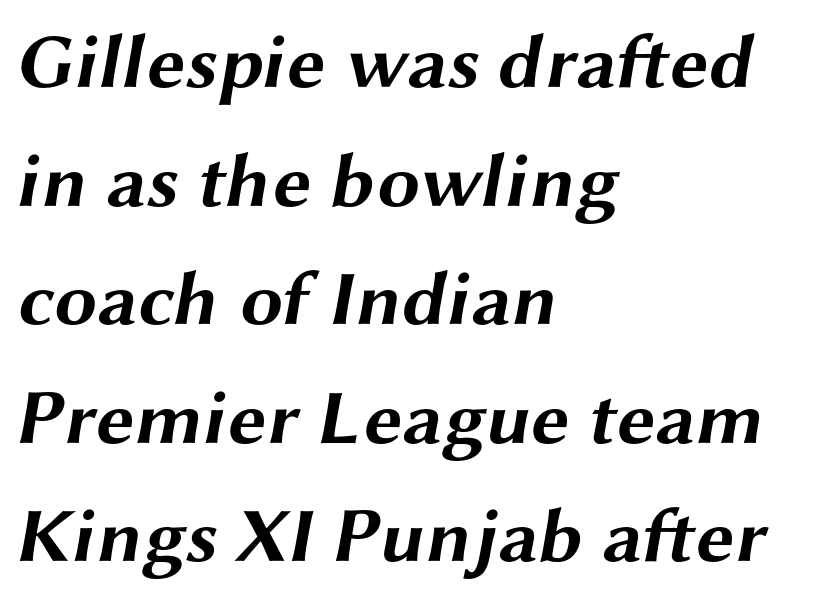
The image shows 77 px bold, wide sans-serif type; set left-aligned, normal line spacing (1.54x), normal letter spacing, not underlined; medium stroke contrast and a medium x-height.
